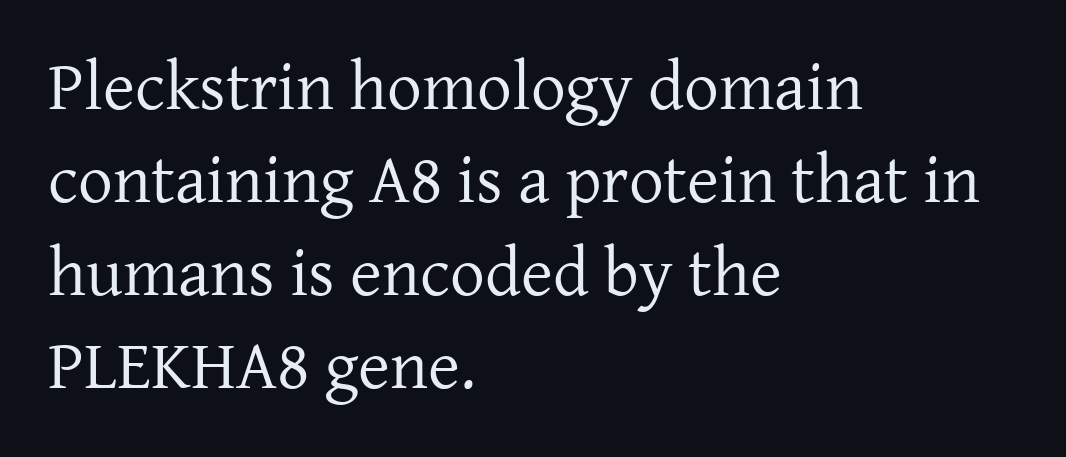
Think of a printed novel: that variable character pitch is what you see here. Lines of text with bare space underneath. Observe the serifs anchoring each vertical stroke in this sample. Compared with a typical body face, this is equally light or lighter still.
